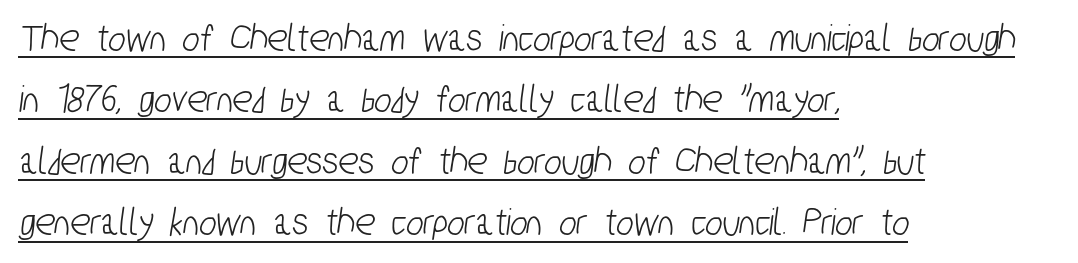
{"serif": "no", "width": "condensed", "stroke_contrast": "low", "x_height": "medium", "monospaced": "no", "underline": "yes", "align": "left", "line_spacing": "normal", "line_spacing_ratio": 1.5, "letter_spacing": "normal", "letter_spacing_em": 0.0, "glyph_px": 41}
